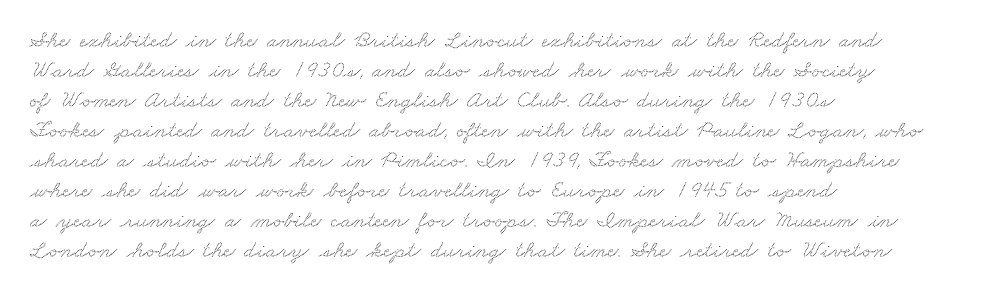
{"underline": "no", "align": "left", "line_spacing": "normal", "line_spacing_ratio": 1.25, "letter_spacing": "normal", "letter_spacing_em": 0.0, "glyph_px": 24}
